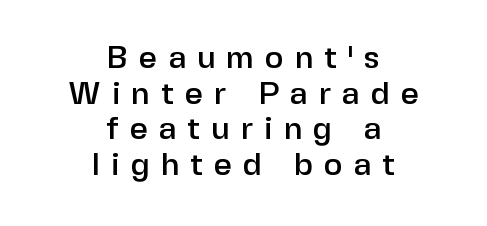
This sample has the flowing, uneven cadence of proportional lettering. A student would call this center alignment; a typographer would say set centered. The rendering inserts visible extra space after every character. The space between consecutive lines is stingy. The lettering holds an erect, upright posture throughout.
